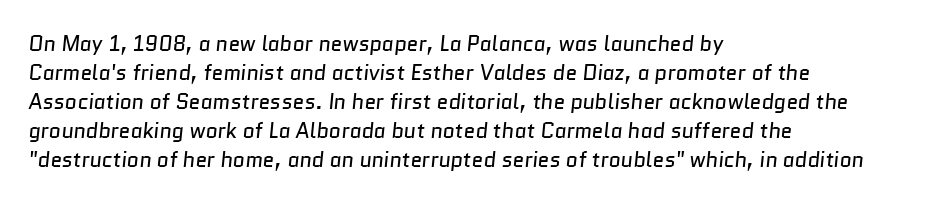
Q: Is the text bold? A: No.
Q: Is the text underlined? A: No.
Q: How is the paragraph aligned? A: Left-aligned.
Q: Is the spacing between letters normal or unusually wide? A: Normal.
Q: Is the spacing between lines tight, normal or loose? A: Normal.
